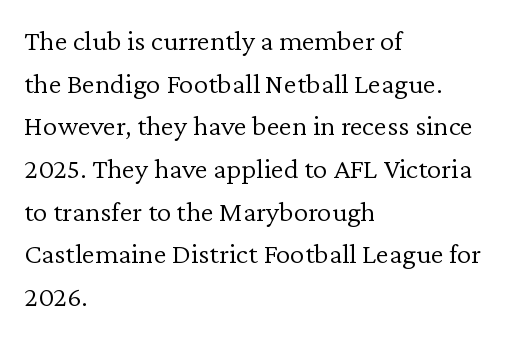
Q: Is the text bold? A: No.
Q: Is the text italic (slanted)? A: No, it is upright.
Q: Is the typeface a serif or a sans-serif typeface? A: Serif.
Q: Is the text underlined? A: No.
Q: How is the paragraph aligned? A: Left-aligned.
Q: Is the spacing between letters normal or unusually wide? A: Normal.
Q: Is the spacing between lines tight, normal or loose? A: Normal.
Q: Width (condensed, normal, or wide)? A: Normal.
Q: Stroke contrast? A: Low.
Q: x-height? A: Medium.
Q: Monospaced? A: No.
